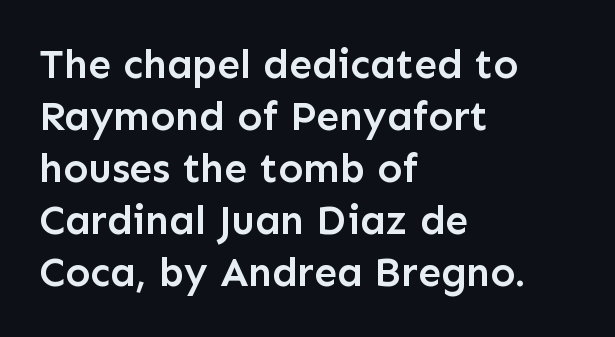
{"serif": "no", "italic": "no", "bold": "semi", "weight": "semibold", "width": "normal", "stroke_contrast": "low", "x_height": "medium", "monospaced": "no", "underline": "no", "align": "left", "line_spacing": "normal", "line_spacing_ratio": 1.27, "letter_spacing": "normal", "letter_spacing_em": 0.0, "glyph_px": 41}
